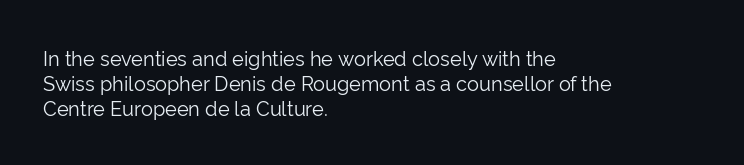
Q: Is the text bold? A: No.
Q: Is the text italic (slanted)? A: No, it is upright.
Q: Is the text underlined? A: No.
Q: How is the paragraph aligned? A: Left-aligned.
Q: Is the spacing between letters normal or unusually wide? A: Normal.
Q: Is the spacing between lines tight, normal or loose? A: Normal.
